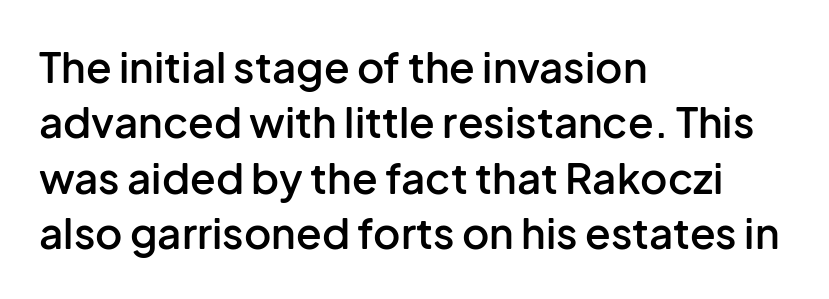
The image shows 42 px semibold sans-serif type, upright; set left-aligned, normal line spacing (1.32x), normal letter spacing, not underlined; low stroke contrast and a medium x-height.
